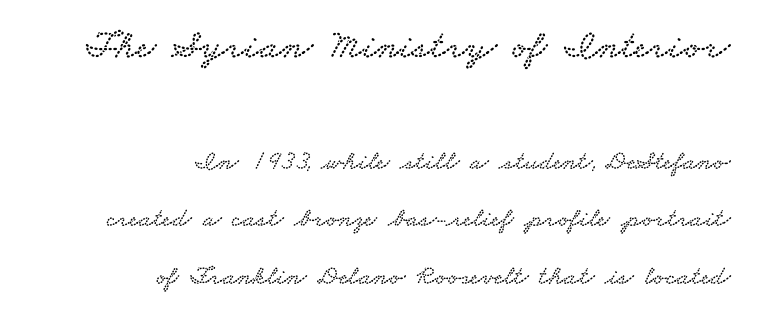
{"serif": "yes", "width": "wide", "stroke_contrast": "low", "x_height": "small", "monospaced": "no", "underline": "no", "align": "right", "line_spacing": "loose", "line_spacing_ratio": 2.14, "letter_spacing": "normal", "letter_spacing_em": 0.0, "larger_block": "first", "size_ratio": 1.52, "glyph_px": 41}
